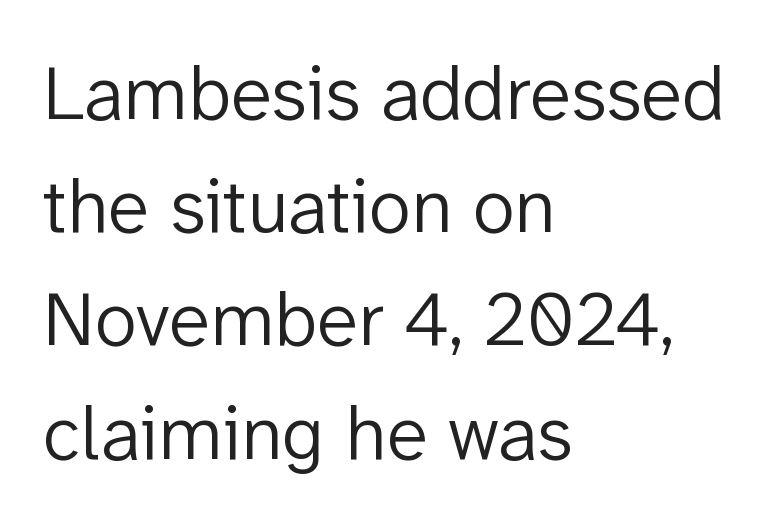
{"serif": "no", "italic": "no", "bold": "no", "weight": "light", "width": "normal", "stroke_contrast": "low", "x_height": "medium", "monospaced": "no", "underline": "no", "align": "left", "line_spacing": "normal", "line_spacing_ratio": 1.47, "letter_spacing": "normal", "letter_spacing_em": 0.0, "glyph_px": 77}
